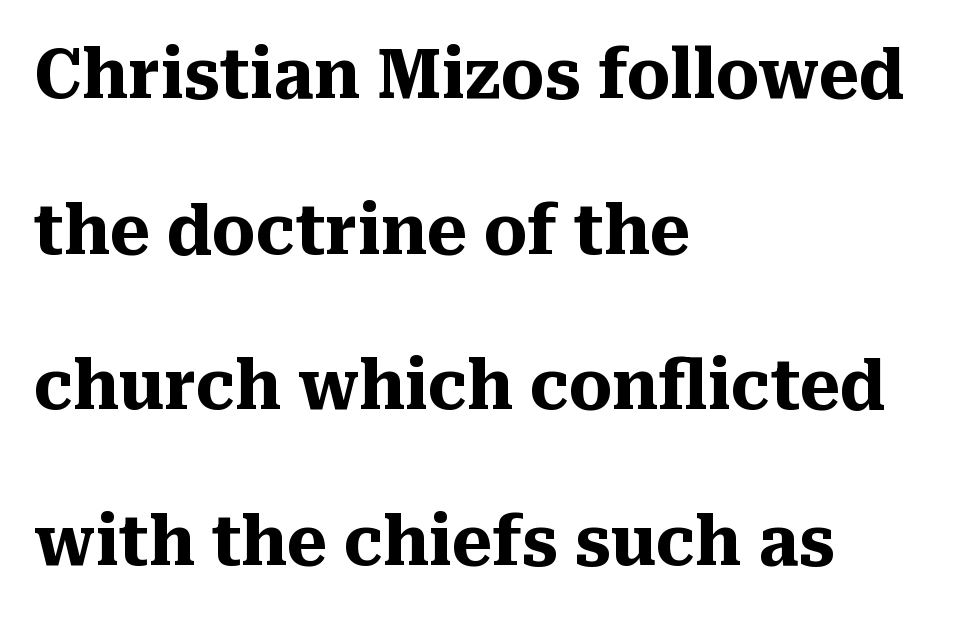
The image shows 68 px heavy serif type, upright; set left-aligned, loose line spacing (2.29x), normal letter spacing, not underlined; medium stroke contrast and a medium x-height.
